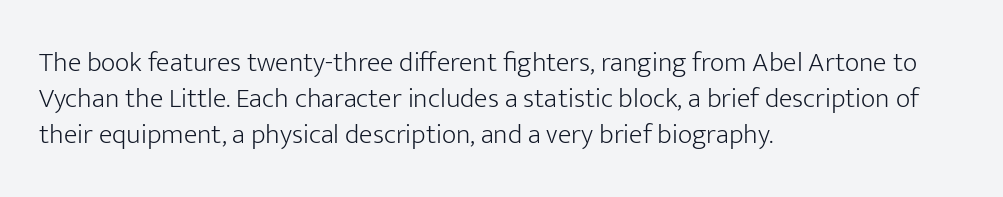
A sans-serif font was chosen for this passage. Underline: absent. Think of a printed novel: that variable character pitch is what you see here. The typography opts for an upright posture over an oblique one. One glance says typical: line gaps are just what's usual. The typeface has the unassuming heft of standard copy or less.
